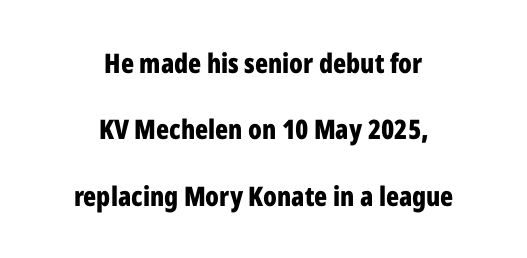
The image shows 27 px bold type, upright; set centered, loose line spacing (2.46x), normal letter spacing, not underlined.
